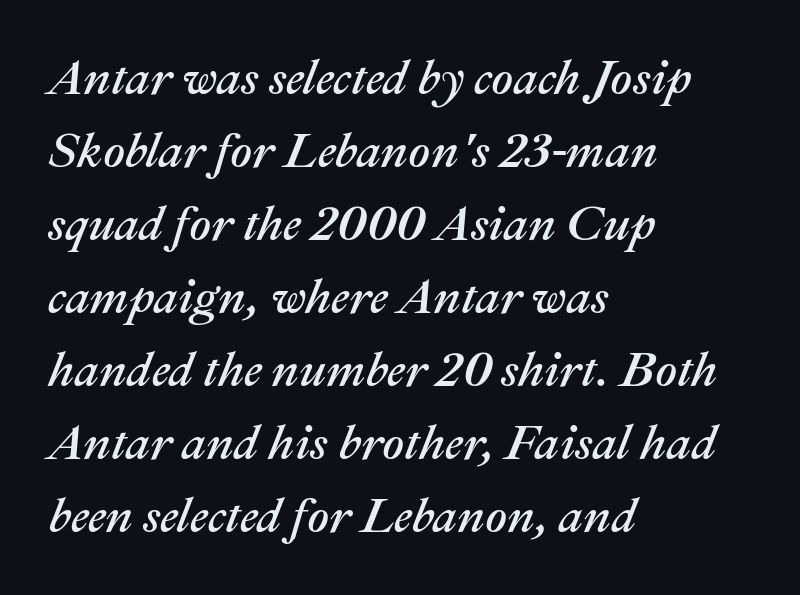
The face used here is proportionally spaced, like ordinary book or web type. Anything drawn beneath the words? Only blank space. Words appear dense and cohesive because spacing is normal. Line spacing here is normal.
